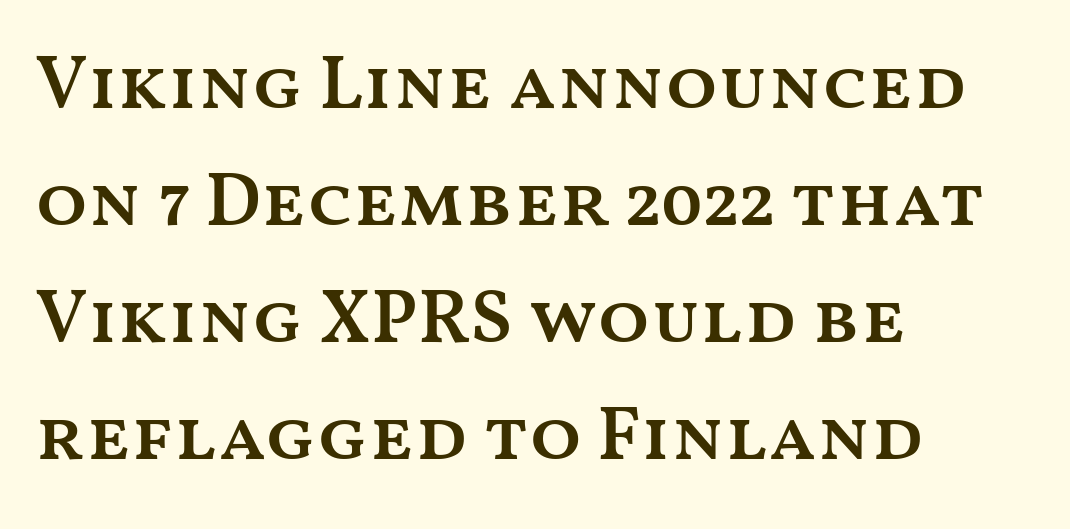
The letters advance in unequal steps, a hallmark of proportional type. Students, this is semibold: more ink than regular, less than bold. The typography opts for an upright posture over an oblique one. Each new line begins a customary step beneath the previous one.
